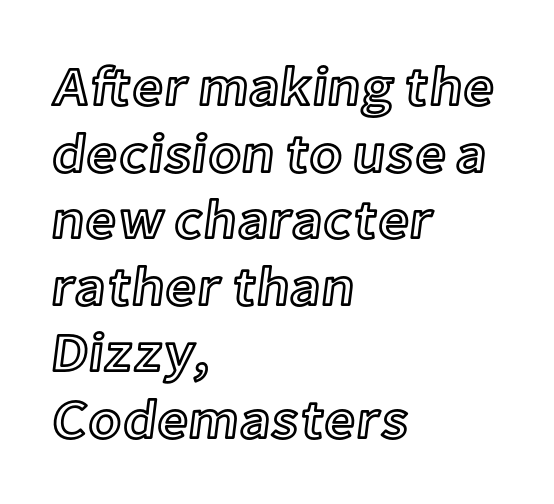
The image shows 55 px text type; set left-aligned, line spacing 1.21x, normal letter spacing, not underlined; a medium x-height.
